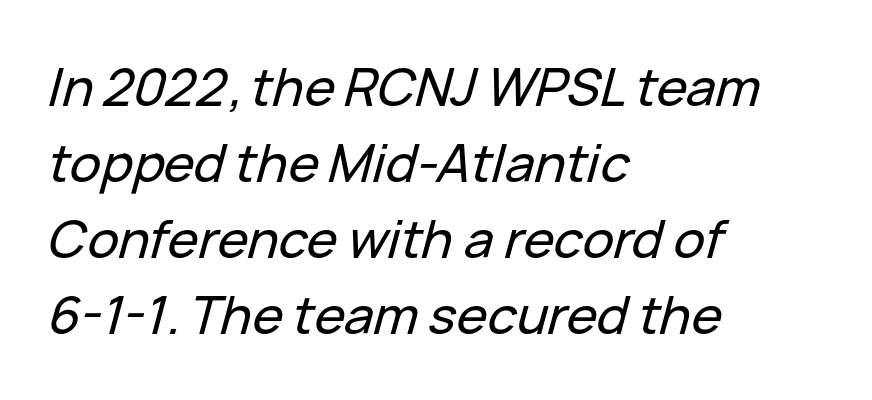
Q: Is the text italic (slanted)? A: Yes, it leans right by about 15 degrees.
Q: Is the text underlined? A: No.
Q: How is the paragraph aligned? A: Left-aligned.
Q: Is the spacing between letters normal or unusually wide? A: Normal.
Q: Is the spacing between lines tight, normal or loose? A: Normal.
Q: Width (condensed, normal, or wide)? A: Normal.
Q: Stroke contrast? A: Low.
Q: x-height? A: Medium.
Q: Monospaced? A: No.
